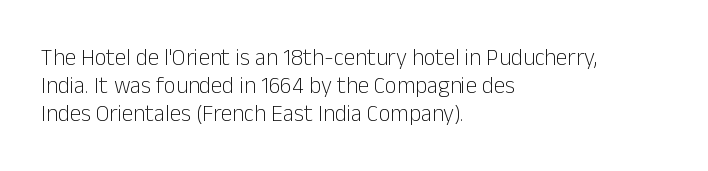
Italic: no, the glyphs are upright roman. Typeset ragged right — the left edge is the straight one. The gaps between neighbouring characters are ordinary and unremarkable. No letter is thick-stroked: the sample isn't bold. Lines of text with bare space underneath.
